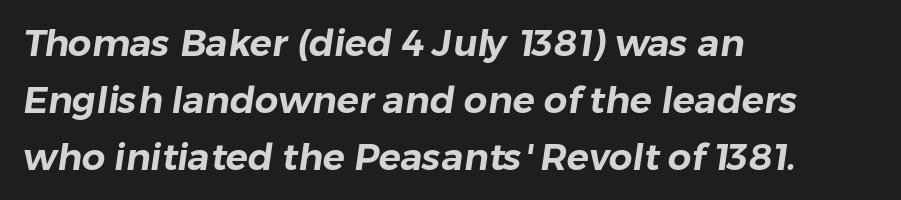
The image shows 37 px sans-serif type; set left-aligned, normal line spacing (1.54x), normal letter spacing, not underlined; low stroke contrast and a medium x-height.
